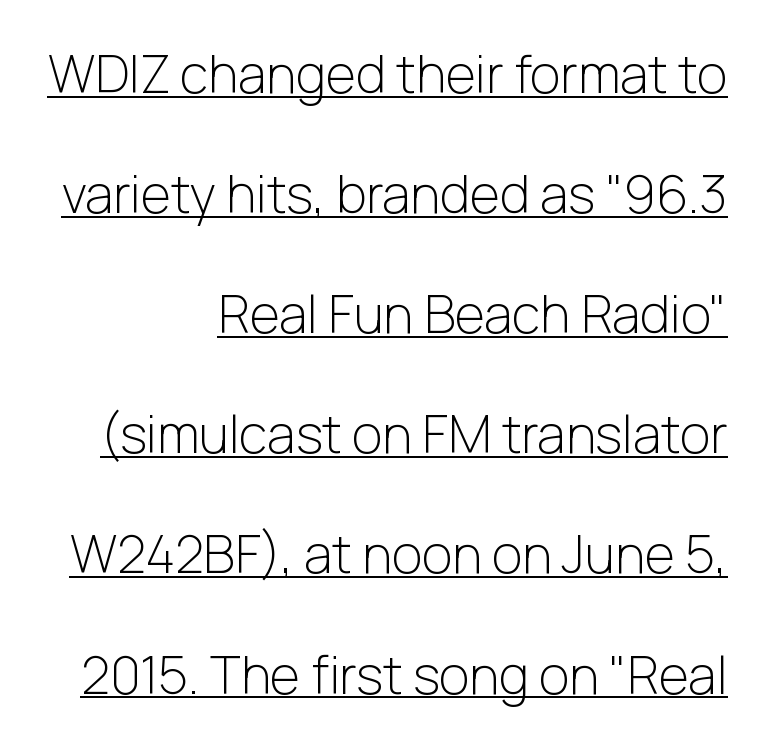
Q: Is the text bold? A: No.
Q: Is the text italic (slanted)? A: No, it is upright.
Q: Is the typeface a serif or a sans-serif typeface? A: Sans-serif.
Q: Is the text underlined? A: Yes.
Q: How is the paragraph aligned? A: Right-aligned.
Q: Is the spacing between letters normal or unusually wide? A: Normal.
Q: Is the spacing between lines tight, normal or loose? A: Loose.
Q: Width (condensed, normal, or wide)? A: Normal.
Q: Stroke contrast? A: Low.
Q: x-height? A: Medium.
Q: Monospaced? A: No.
